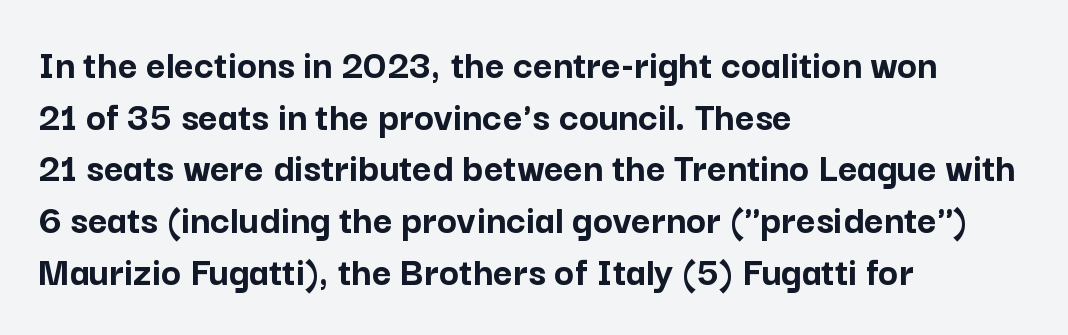
The image shows 42 px semibold sans-serif type, upright; set left-aligned, line spacing 1.23x, normal letter spacing, not underlined; low stroke contrast and a medium x-height.
